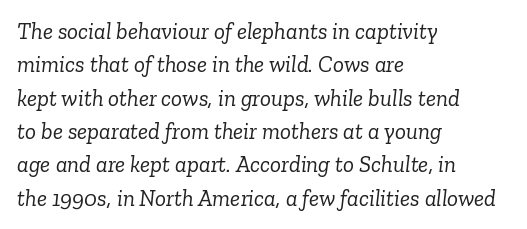
The compositor pushed each line to the left boundary. These glyphs show unthickened strokes, regular width or finer. The lines sit at an ordinary, default distance from one another. The font's italic variant was chosen for this text. The passage shown has conventional tracking throughout. The passage shown is not underscored anywhere.
